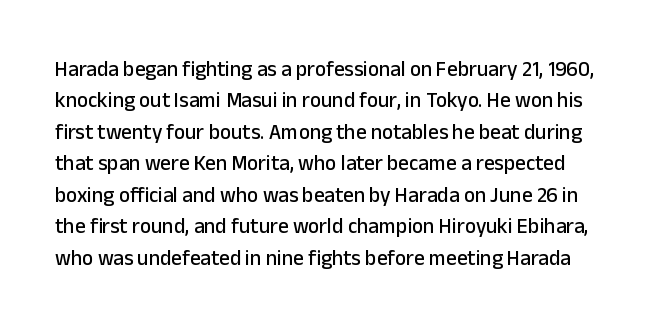
Q: Is the text italic (slanted)? A: No, it is upright.
Q: Is the text underlined? A: No.
Q: Is the spacing between letters normal or unusually wide? A: Normal.
Q: Is the spacing between lines tight, normal or loose? A: Normal.
